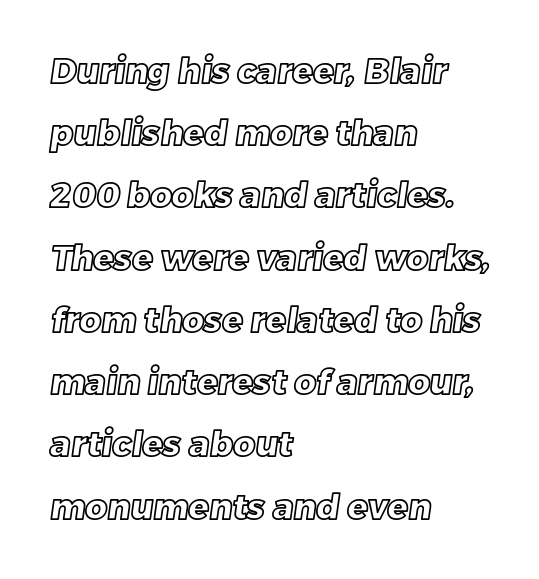
The image shows 34 px text type; set left-aligned, line spacing 1.83x, normal letter spacing, not underlined; a large x-height.
